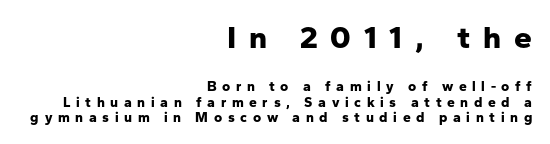
{"serif": "no", "italic": "no", "bold": "yes", "weight": "bold", "width": "normal", "stroke_contrast": "low", "x_height": "medium", "monospaced": "no", "underline": "no", "align": "right", "line_spacing": "tight", "line_spacing_ratio": 1.09, "letter_spacing": "wide", "letter_spacing_em": 0.4, "larger_block": "first", "size_ratio": 2.29, "glyph_px": 32}
